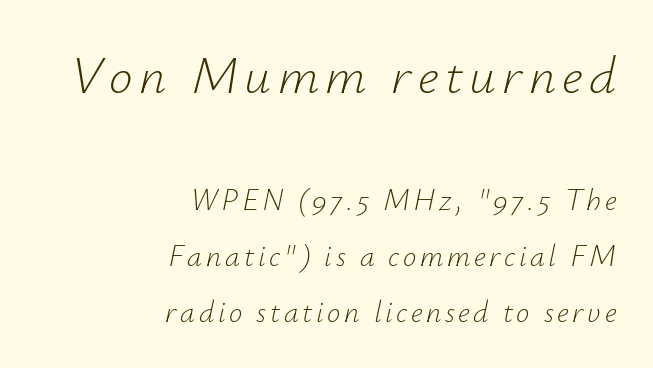
Style check: oblique. You could not count columns in this text — the font is proportionally spaced. Each row of text sits above clean, open space. Caption: multi-line text, flush right, ragged left. Note: larger setting up top, smaller setting below. Weight: not bold — regular or lighter.
